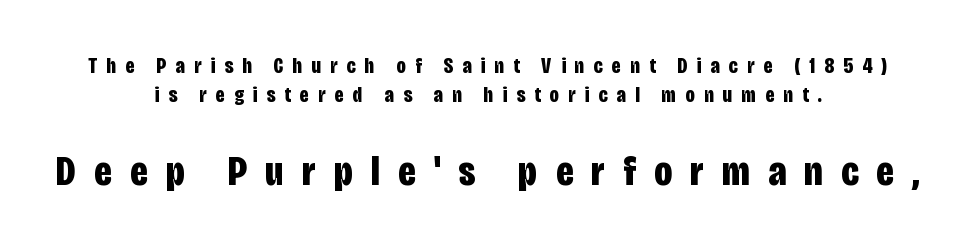
Q: Is the text bold? A: Yes.
Q: Is the text italic (slanted)? A: No, it is upright.
Q: Is the typeface a serif or a sans-serif typeface? A: Sans-serif.
Q: Is the text underlined? A: No.
Q: How is the paragraph aligned? A: Centered.
Q: Is the spacing between letters normal or unusually wide? A: Unusually wide.
Q: Is the spacing between lines tight, normal or loose? A: Normal.
Q: Which block of text is set in a larger size, the first (top) or the second (bottom)? A: The second (bottom) one.
Q: Width (condensed, normal, or wide)? A: Condensed.
Q: Stroke contrast? A: Low.
Q: x-height? A: Large.
Q: Monospaced? A: No.
